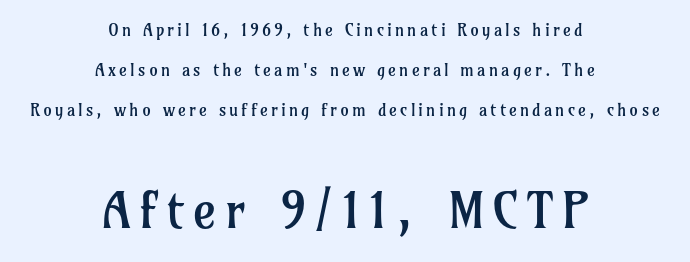
The image shows 50 px regular-weight serif type, upright; set centered, loose line spacing (2.34x), not underlined; the second (bottom) block is 2.94x larger; low stroke contrast and a medium x-height.
